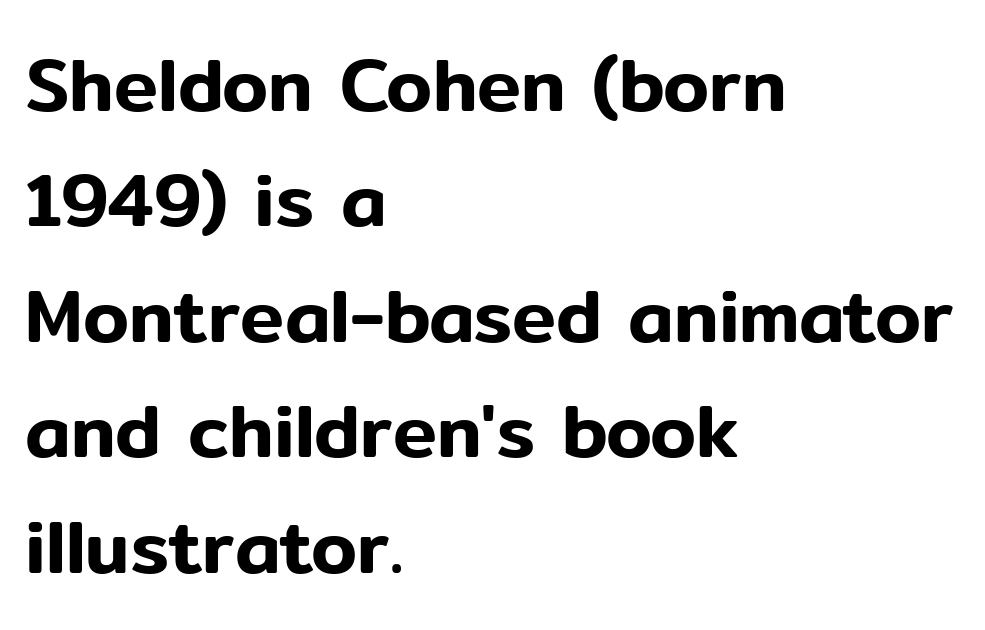
Q: Is the text italic (slanted)? A: No, it is upright.
Q: Is the typeface a serif or a sans-serif typeface? A: Sans-serif.
Q: Is the text underlined? A: No.
Q: How is the paragraph aligned? A: Left-aligned.
Q: Is the spacing between letters normal or unusually wide? A: Normal.
Q: Is the spacing between lines tight, normal or loose? A: Normal.
Q: Width (condensed, normal, or wide)? A: Normal.
Q: Stroke contrast? A: Low.
Q: x-height? A: Medium.
Q: Monospaced? A: No.
